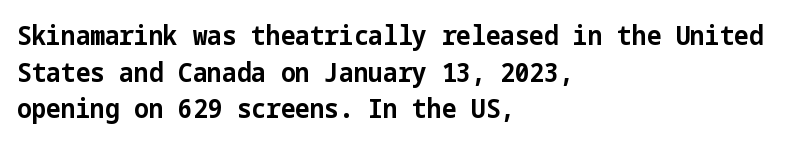
Caption: multi-line text, flush left, ragged right. Look at the tracking — it's just the regular setting, nothing added. Upright lettering throughout. The passage shown is emphatically bold. The passage shown is not underscored anywhere.
